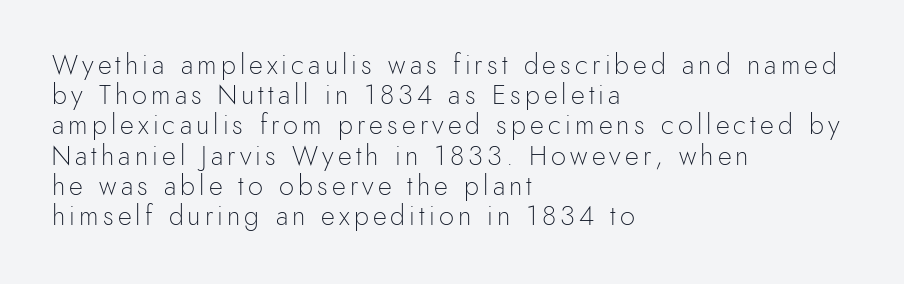
Q: Is the text bold? A: No.
Q: Is the text italic (slanted)? A: No, it is upright.
Q: Is the text underlined? A: No.
Q: How is the paragraph aligned? A: Left-aligned.
Q: Is the spacing between lines tight, normal or loose? A: Tight.
